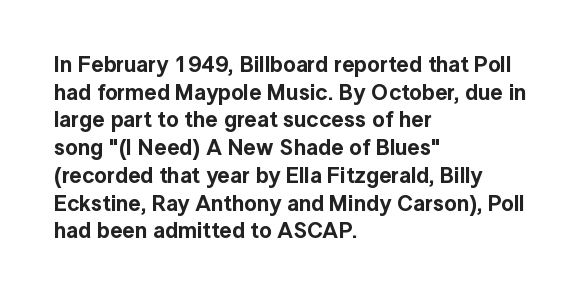
The image shows 22 px text type, upright; set left-aligned, normal line spacing (1.26x), normal letter spacing, not underlined.
